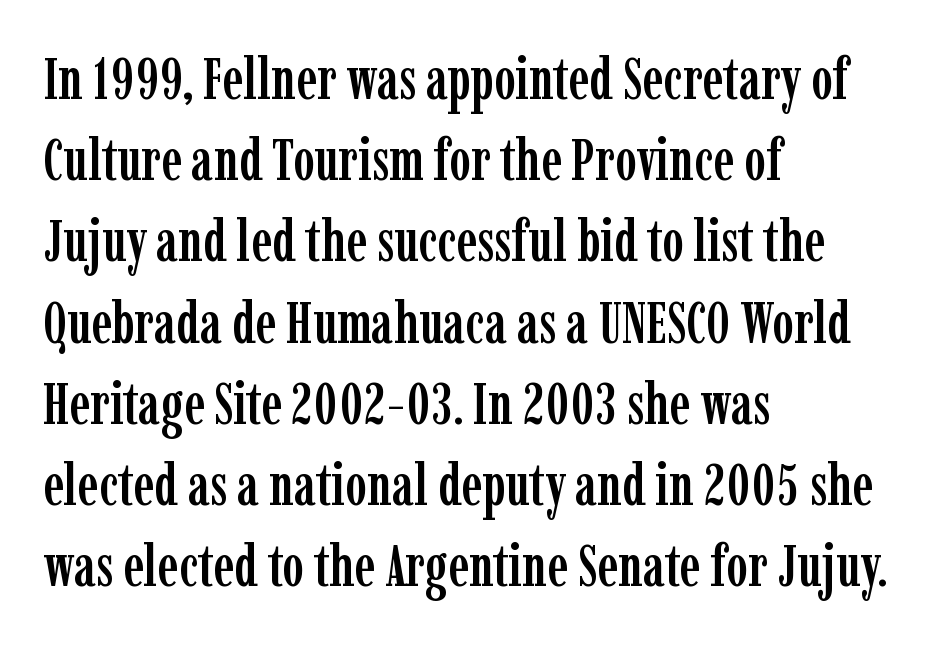
The image shows 58 px condensed serif type, upright; set left-aligned, normal line spacing (1.4x), normal letter spacing, not underlined; low stroke contrast and a medium x-height.
